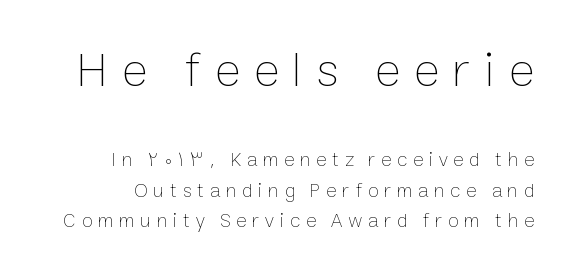
The image shows 49 px thin type, upright; set right-aligned, normal line spacing (1.53x), unusually wide letter spacing (+0.28 em), not underlined; the first (top) block is 2.45x larger; low stroke contrast and a medium x-height.
